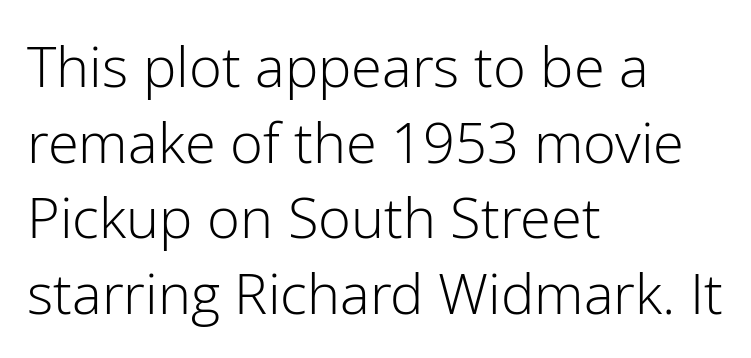
The image shows 56 px light sans-serif type, upright; set left-aligned, normal line spacing (1.35x), normal letter spacing, not underlined; low stroke contrast and a medium x-height.
